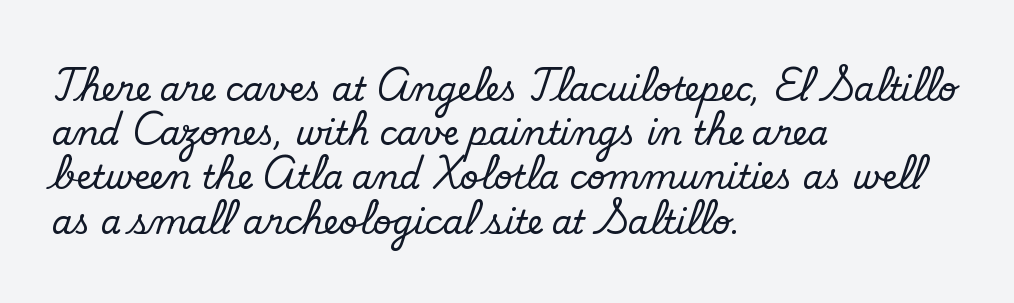
The image shows 33 px regular-weight sans-serif type; set left-aligned, normal line spacing (1.34x), normal letter spacing, not underlined; low stroke contrast and a small x-height.
